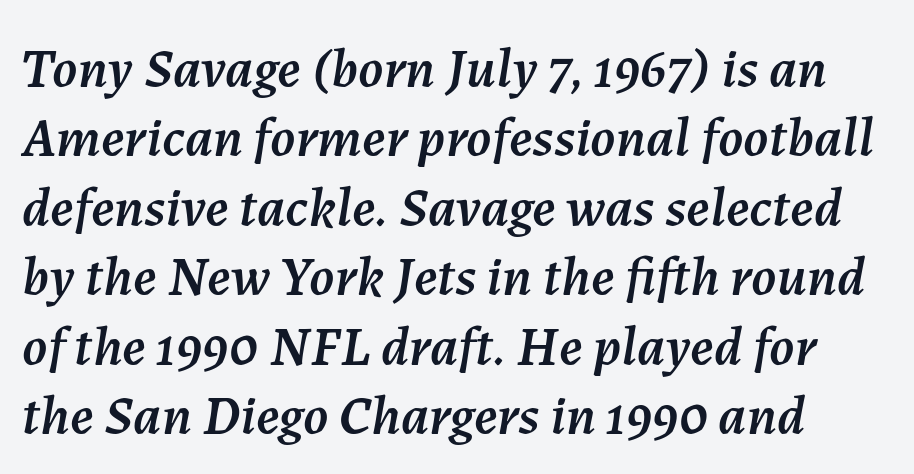
Q: Is the text italic (slanted)? A: Yes, it leans right by about 7 degrees.
Q: Is the text underlined? A: No.
Q: How is the paragraph aligned? A: Left-aligned.
Q: Is the spacing between letters normal or unusually wide? A: Normal.
Q: Width (condensed, normal, or wide)? A: Normal.
Q: Stroke contrast? A: Medium.
Q: x-height? A: Medium.
Q: Monospaced? A: No.
